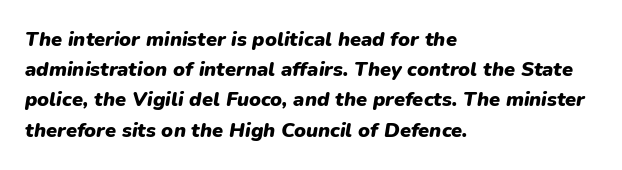
The image shows 20 px bold type, italic (leaning right); set left-aligned, normal line spacing (1.51x), normal letter spacing, not underlined.
